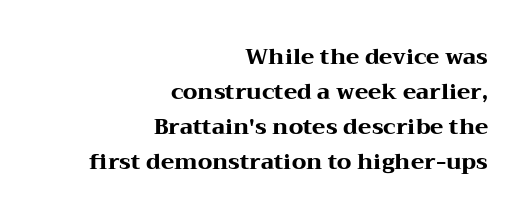
The space beneath each line is pristine and unruled. Summary of vertical rhythm: regular, with standard interline spacing. Thick stems and heavy bowls — unmistakably bold. The rendering keeps characters at their native spacing. Compared with a flush-left layout, this one pins lines to the opposite, right side. Quick note: not italic, upright.
